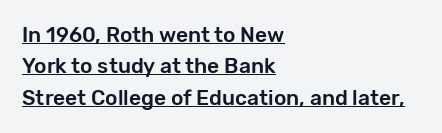
The image shows 21 px text type, upright; set left-aligned, normal line spacing (1.5x), normal letter spacing, underlined.
